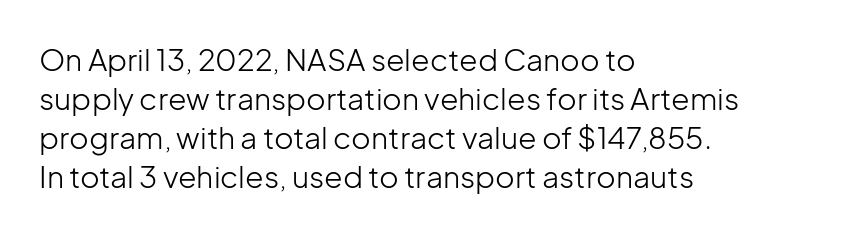
The image shows 30 px light sans-serif type, upright; set left-aligned, normal line spacing (1.3x), normal letter spacing, not underlined; low stroke contrast and a medium x-height.
